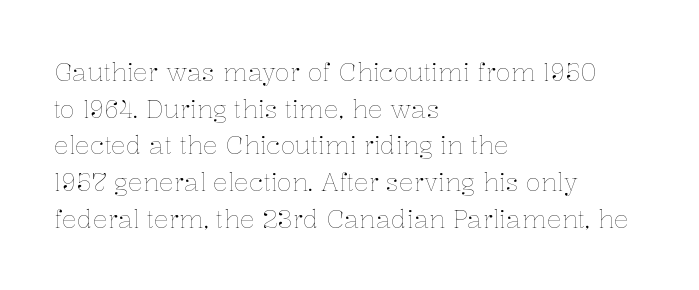
The image shows 25 px text type, upright; set left-aligned, normal line spacing (1.47x), normal letter spacing, not underlined.
